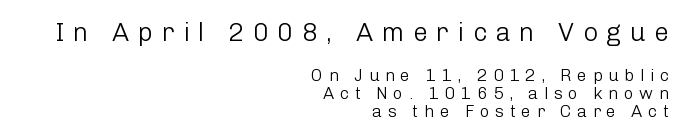
Q: Is the text bold? A: No.
Q: Is the text italic (slanted)? A: No, it is upright.
Q: Is the text underlined? A: No.
Q: How is the paragraph aligned? A: Right-aligned.
Q: Is the spacing between letters normal or unusually wide? A: Unusually wide.
Q: Is the spacing between lines tight, normal or loose? A: Tight.
Q: Which block of text is set in a larger size, the first (top) or the second (bottom)? A: The first (top) one.
